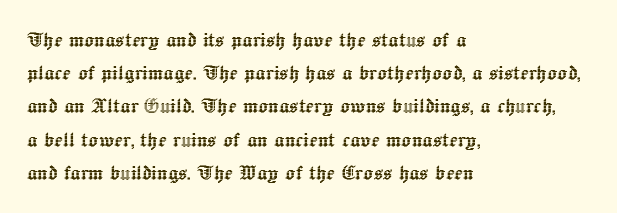
Students, observe: this is what conventionally led text looks like. Look at the tracking — it's just the regular setting, nothing added. The paragraph has a hard left edge and a soft right edge. Check under the words: just untouched page. The lettering holds an erect, upright posture throughout.
